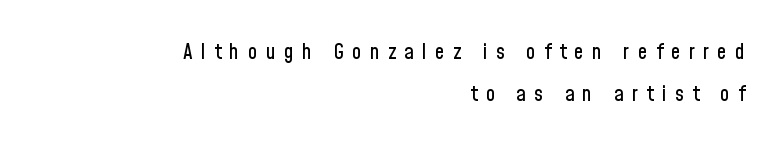
The image shows 21 px text type, upright; set right-aligned, loose line spacing (2.0x), unusually wide letter spacing (+0.4 em), not underlined.
